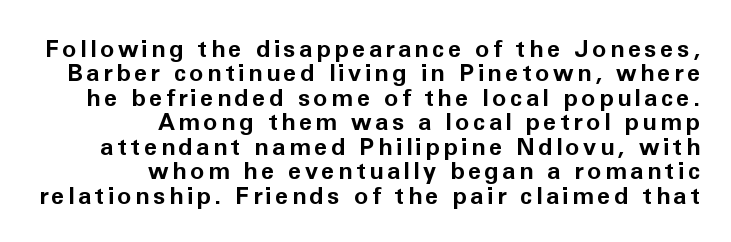
Style check: upright. Chunky letters — that's bold for sure. Underline: absent. Horizontal alignment here is rightward, an uncommon choice for prose. Rows of type sit shoulder to shoulder in the vertical direction.
